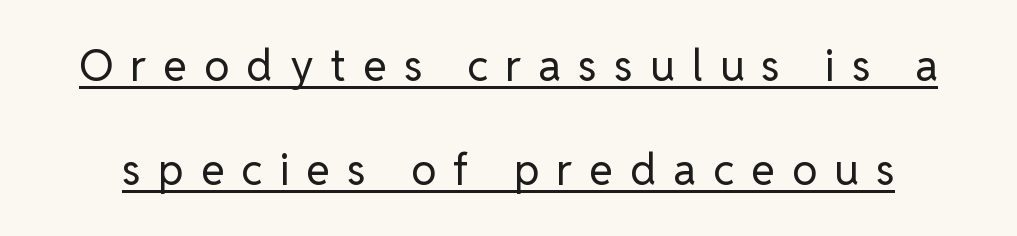
The image shows 43 px regular-weight sans-serif type, upright; set loose line spacing (2.42x), unusually wide letter spacing (+0.4 em), underlined; low stroke contrast and a medium x-height.
